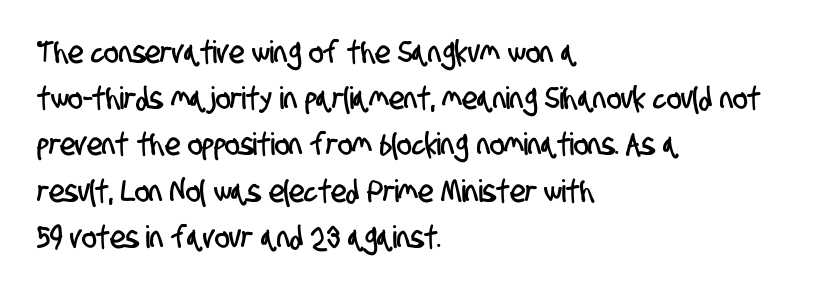
Each row of text sits above clean, open space. How would I describe the line gaps? Plain and ordinary. The lines in this sample share a left origin and differ only in where they stop. There is no visible air inserted between adjacent glyphs.
